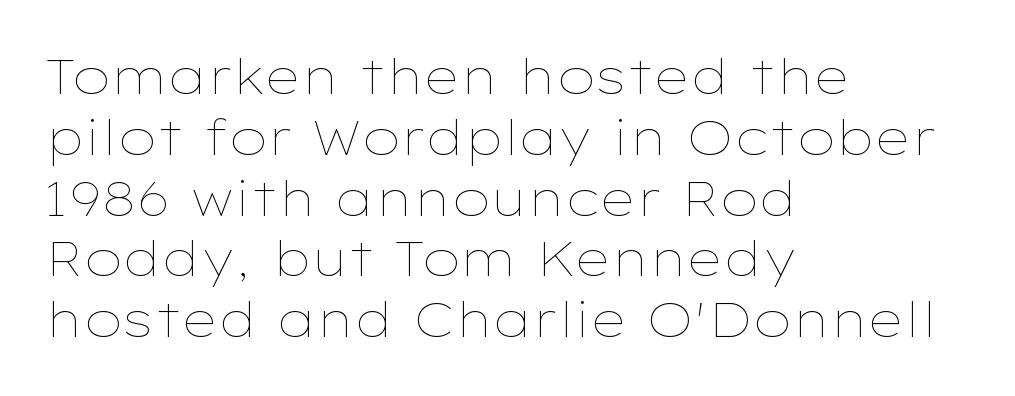
Ordinary non-slanted type is in use. Spacing verdict: proportional, widths tailored to each character. Clear beneath every line of the passage. A student would call this left alignment; a typographer would say flush left, rag right. No extra tracking has been applied to these lines. Caption: face not bold, strokes unweighted.
